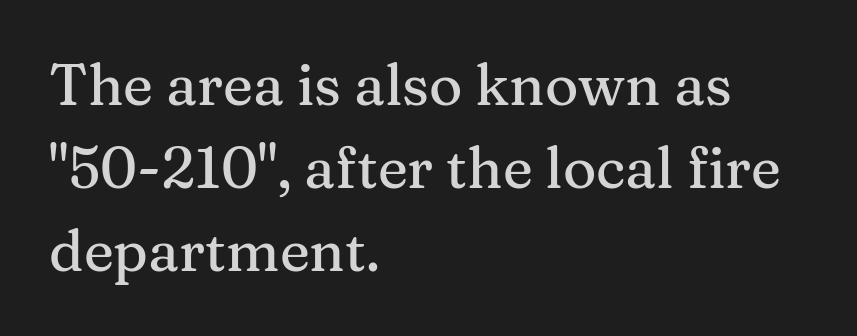
Q: Is the text italic (slanted)? A: No, it is upright.
Q: Is the typeface a serif or a sans-serif typeface? A: Serif.
Q: Is the text underlined? A: No.
Q: How is the paragraph aligned? A: Left-aligned.
Q: Is the spacing between letters normal or unusually wide? A: Normal.
Q: Is the spacing between lines tight, normal or loose? A: Normal.
Q: Width (condensed, normal, or wide)? A: Normal.
Q: Stroke contrast? A: Medium.
Q: x-height? A: Medium.
Q: Monospaced? A: No.
